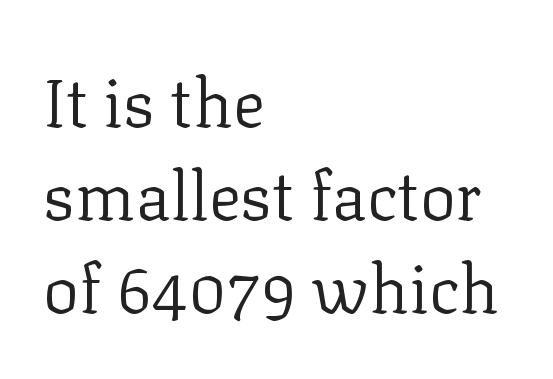
Q: Is the text bold? A: No.
Q: Is the text italic (slanted)? A: No, it is upright.
Q: Is the typeface a serif or a sans-serif typeface? A: Serif.
Q: Is the text underlined? A: No.
Q: How is the paragraph aligned? A: Left-aligned.
Q: Is the spacing between letters normal or unusually wide? A: Normal.
Q: Is the spacing between lines tight, normal or loose? A: Normal.
Q: Width (condensed, normal, or wide)? A: Normal.
Q: Stroke contrast? A: Low.
Q: x-height? A: Medium.
Q: Monospaced? A: No.
